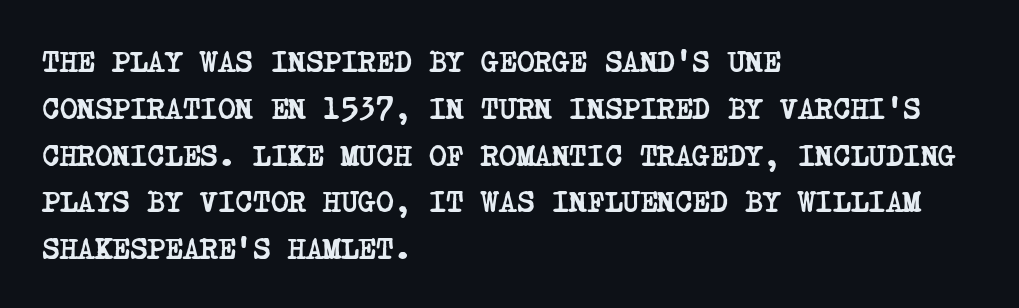
The image shows 30 px semibold, condensed serif type; set left-aligned, normal line spacing (1.56x), normal letter spacing, not underlined; low stroke contrast and a large x-height.
